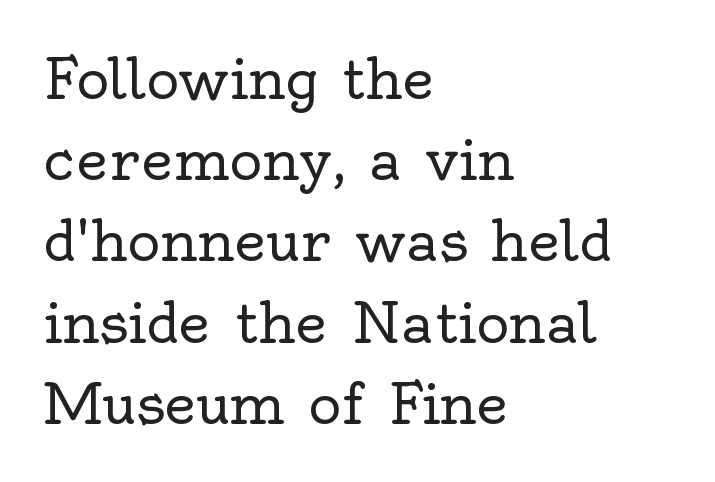
Q: Is the text bold? A: No.
Q: Is the text italic (slanted)? A: No, it is upright.
Q: Is the typeface a serif or a sans-serif typeface? A: Serif.
Q: Is the text underlined? A: No.
Q: How is the paragraph aligned? A: Left-aligned.
Q: Is the spacing between letters normal or unusually wide? A: Normal.
Q: Is the spacing between lines tight, normal or loose? A: Normal.
Q: Width (condensed, normal, or wide)? A: Normal.
Q: x-height? A: Small.
Q: Monospaced? A: No.
